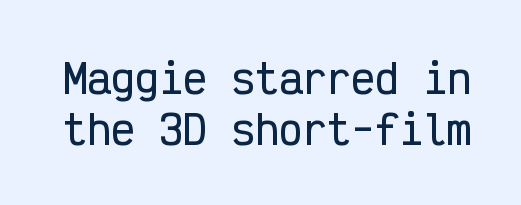
Q: Is the text italic (slanted)? A: No, it is upright.
Q: Is the typeface a serif or a sans-serif typeface? A: Sans-serif.
Q: Is the text underlined? A: No.
Q: Is the spacing between letters normal or unusually wide? A: Normal.
Q: Is the spacing between lines tight, normal or loose? A: Normal.
Q: Width (condensed, normal, or wide)? A: Condensed.
Q: Stroke contrast? A: Low.
Q: x-height? A: Medium.
Q: Monospaced? A: Yes.
